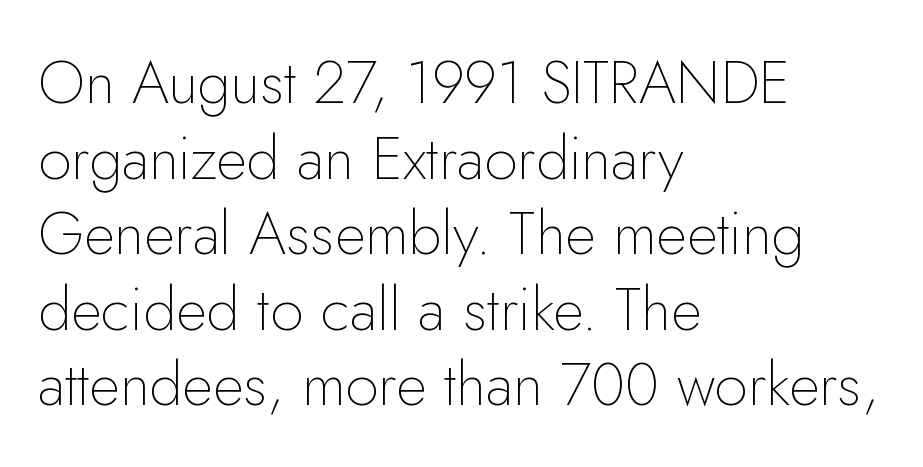
Q: Is the text bold? A: No.
Q: Is the text italic (slanted)? A: No, it is upright.
Q: Is the typeface a serif or a sans-serif typeface? A: Sans-serif.
Q: Is the text underlined? A: No.
Q: How is the paragraph aligned? A: Left-aligned.
Q: Is the spacing between letters normal or unusually wide? A: Normal.
Q: Is the spacing between lines tight, normal or loose? A: Normal.
Q: Width (condensed, normal, or wide)? A: Normal.
Q: Stroke contrast? A: Low.
Q: x-height? A: Small.
Q: Monospaced? A: No.
